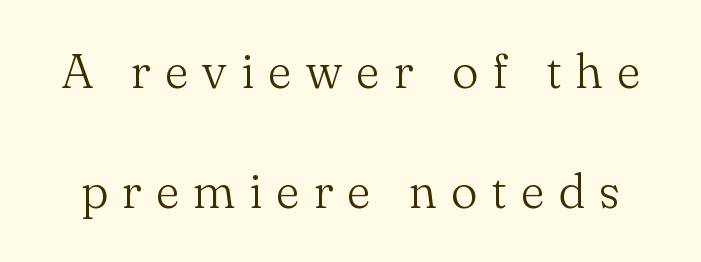
The lettering holds an erect, upright posture throughout. Loose tracking; the words dissolve into strings of separated letters. Counters stay open thanks to moderate or lighter strokes. Spacing verdict: proportional, widths tailored to each character.
